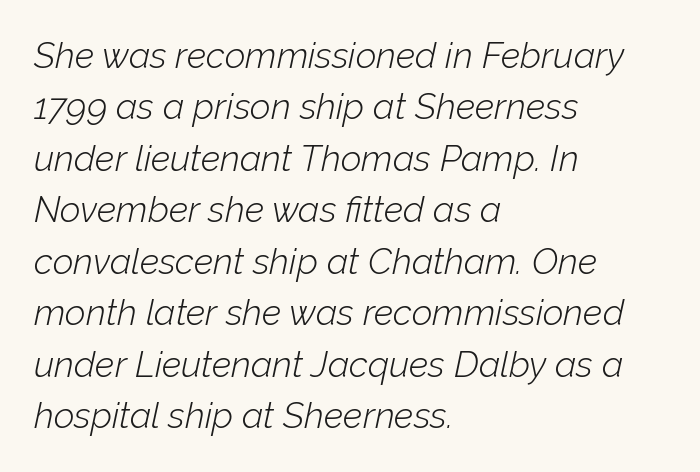
Q: Is the text bold? A: No.
Q: Is the text italic (slanted)? A: Yes, it leans right by about 12 degrees.
Q: Is the text underlined? A: No.
Q: How is the paragraph aligned? A: Left-aligned.
Q: Is the spacing between letters normal or unusually wide? A: Normal.
Q: Is the spacing between lines tight, normal or loose? A: Normal.
Q: Width (condensed, normal, or wide)? A: Normal.
Q: Stroke contrast? A: Low.
Q: x-height? A: Medium.
Q: Monospaced? A: No.
